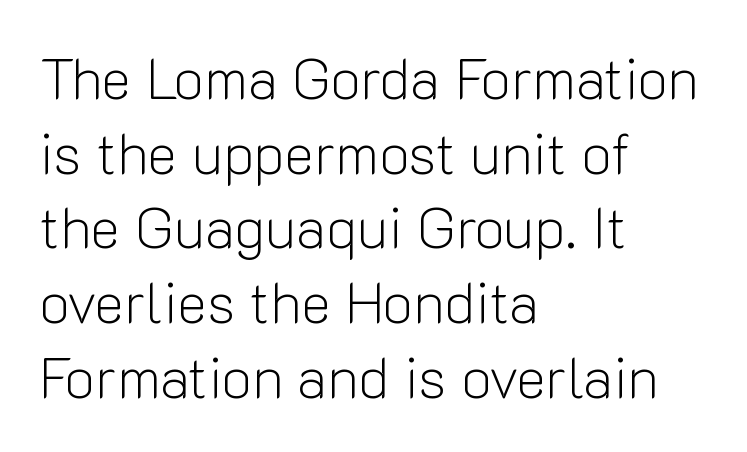
The image shows 57 px light sans-serif type, upright; set left-aligned, normal line spacing (1.31x), normal letter spacing, not underlined; low stroke contrast and a medium x-height.
